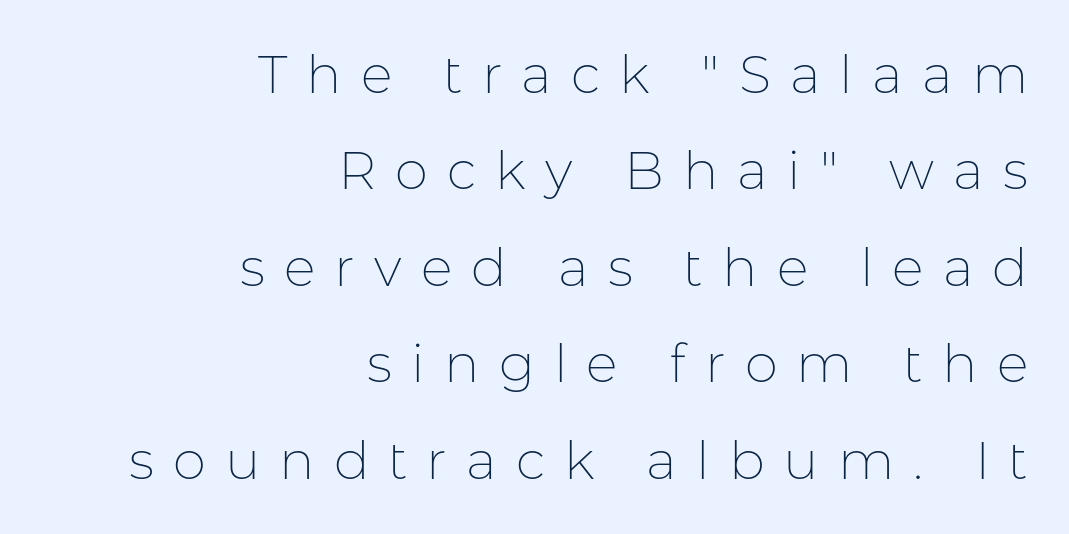
Q: Is the text bold? A: No.
Q: Is the text italic (slanted)? A: No, it is upright.
Q: Is the typeface a serif or a sans-serif typeface? A: Sans-serif.
Q: Is the text underlined? A: No.
Q: How is the paragraph aligned? A: Right-aligned.
Q: Is the spacing between letters normal or unusually wide? A: Unusually wide.
Q: Width (condensed, normal, or wide)? A: Normal.
Q: Stroke contrast? A: Low.
Q: x-height? A: Medium.
Q: Monospaced? A: No.
